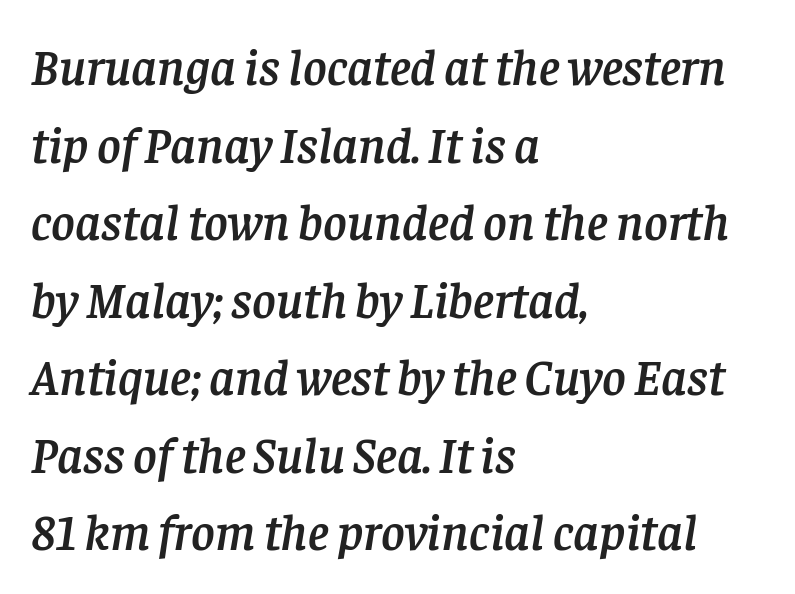
The image shows 51 px serif type, italic (leaning right); set left-aligned, normal line spacing (1.52x), normal letter spacing, not underlined; low stroke contrast and a large x-height.
